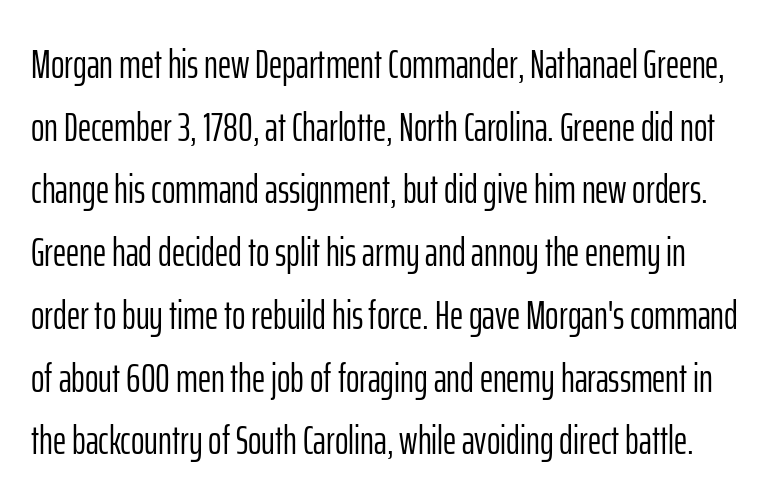
Q: Is the text bold? A: No.
Q: Is the text italic (slanted)? A: No, it is upright.
Q: Is the typeface a serif or a sans-serif typeface? A: Sans-serif.
Q: Is the text underlined? A: No.
Q: Is the spacing between letters normal or unusually wide? A: Normal.
Q: Is the spacing between lines tight, normal or loose? A: Normal.
Q: Width (condensed, normal, or wide)? A: Condensed.
Q: Stroke contrast? A: Low.
Q: x-height? A: Medium.
Q: Monospaced? A: No.
